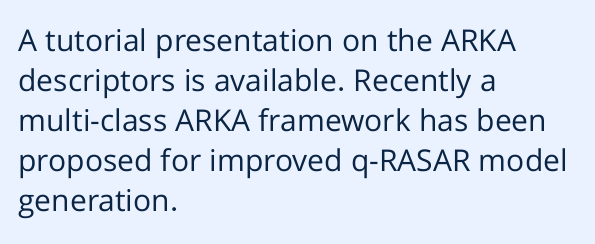
The image shows 30 px regular-weight sans-serif type, upright; set left-aligned, normal line spacing (1.33x), normal letter spacing, not underlined; low stroke contrast and a medium x-height.
